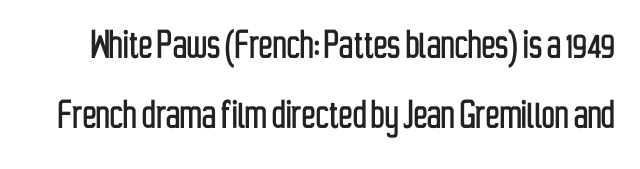
{"serif": "no", "italic": "no", "width": "condensed", "stroke_contrast": "low", "x_height": "medium", "monospaced": "no", "underline": "no", "line_spacing": "normal", "line_spacing_ratio": 1.52, "letter_spacing": "normal", "letter_spacing_em": 0.0, "glyph_px": 46}
